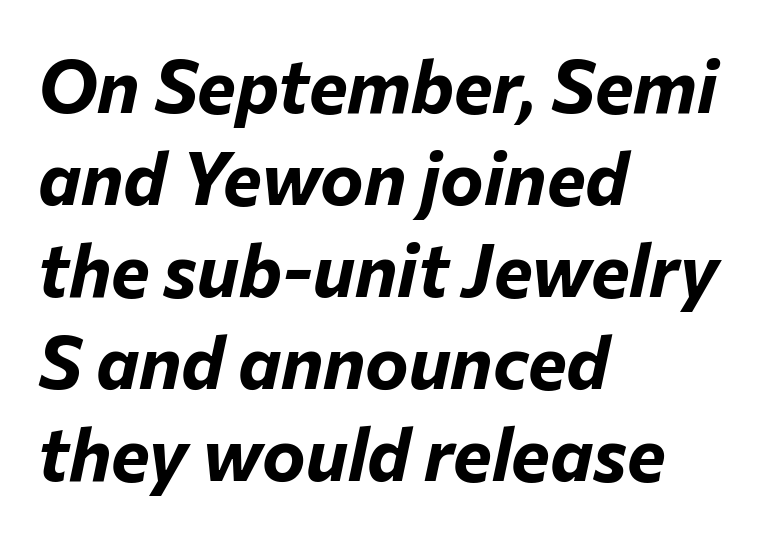
The image shows 73 px bold type, italic (leaning right); set left-aligned, normal line spacing (1.26x), normal letter spacing, not underlined; low stroke contrast and a medium x-height.
